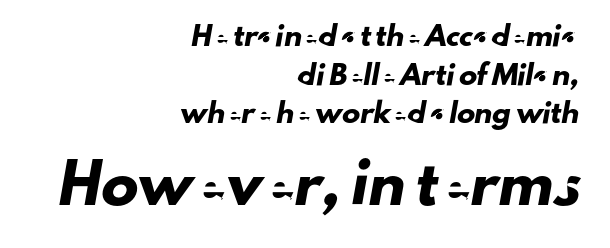
{"serif": "no", "width": "normal", "stroke_contrast": "low", "x_height": "small", "monospaced": "no", "underline": "no", "align": "right", "line_spacing": "loose", "line_spacing_ratio": 2.14, "letter_spacing": "normal", "letter_spacing_em": 0.0, "larger_block": "second", "size_ratio": 2.06, "glyph_px": 37}
